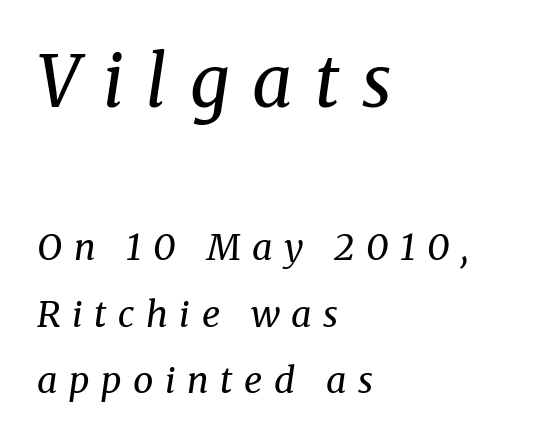
Q: Is the text bold? A: No.
Q: Is the text italic (slanted)? A: Yes, it leans right by about 8 degrees.
Q: Is the typeface a serif or a sans-serif typeface? A: Serif.
Q: Is the text underlined? A: No.
Q: How is the paragraph aligned? A: Left-aligned.
Q: Is the spacing between letters normal or unusually wide? A: Unusually wide.
Q: Which block of text is set in a larger size, the first (top) or the second (bottom)? A: The first (top) one.
Q: Width (condensed, normal, or wide)? A: Normal.
Q: Stroke contrast? A: Medium.
Q: x-height? A: Medium.
Q: Monospaced? A: No.
